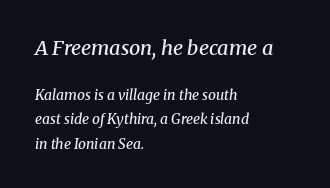
{"italic": "yes", "lean": "right", "slant_degrees": 8, "bold": "semi", "underline": "no", "align": "left", "line_spacing_ratio": 1.74, "letter_spacing": "normal", "letter_spacing_em": 0.0, "larger_block": "first", "size_ratio": 1.43, "glyph_px": 20}
